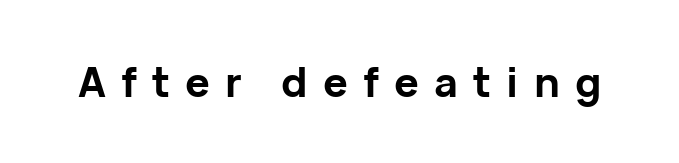
Q: Is the text bold? A: Yes.
Q: Is the text italic (slanted)? A: No, it is upright.
Q: Is the typeface a serif or a sans-serif typeface? A: Sans-serif.
Q: Is the text underlined? A: No.
Q: Is the spacing between letters normal or unusually wide? A: Unusually wide.
Q: Width (condensed, normal, or wide)? A: Normal.
Q: Stroke contrast? A: Low.
Q: x-height? A: Medium.
Q: Monospaced? A: No.
